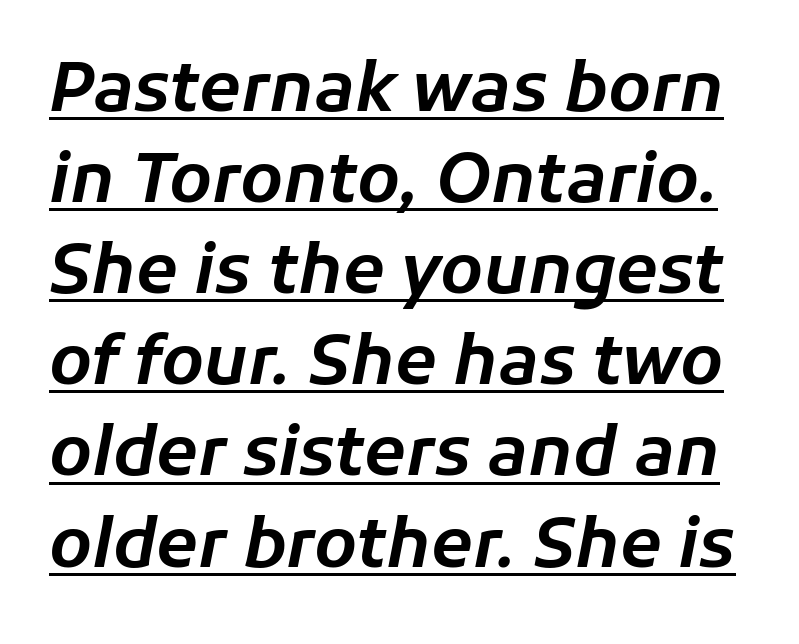
Look at the tracking — it's just the regular setting, nothing added. Is this a fixed-width face? No — the glyphs have proportional, varying widths. Looking at the ascenders, they clearly lean. Somebody hit Ctrl+U on this one — the words are underlined. In terms of leading, this rendering sits right in the middle.
